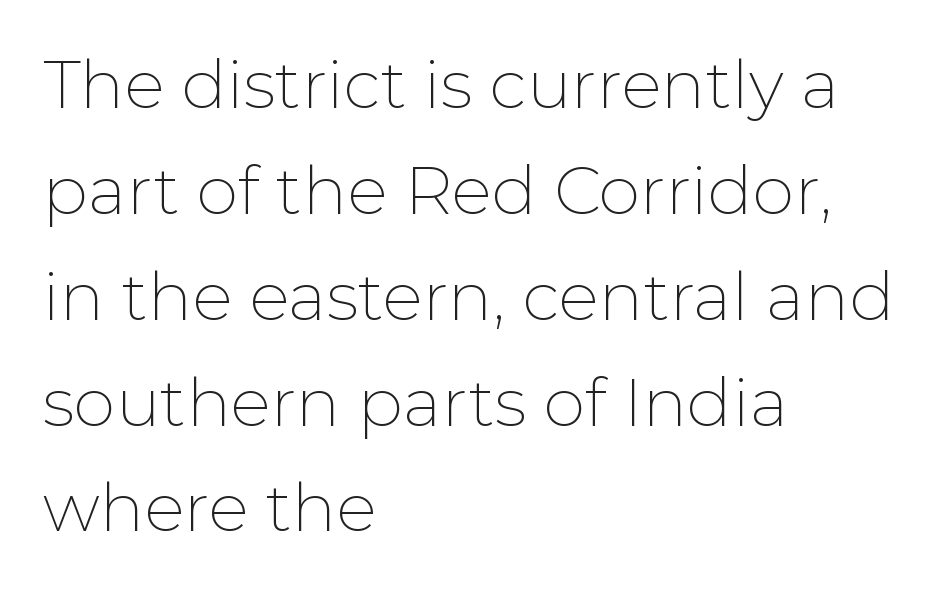
Q: Is the text bold? A: No.
Q: Is the text italic (slanted)? A: No, it is upright.
Q: Is the typeface a serif or a sans-serif typeface? A: Sans-serif.
Q: Is the text underlined? A: No.
Q: How is the paragraph aligned? A: Left-aligned.
Q: Is the spacing between letters normal or unusually wide? A: Normal.
Q: Is the spacing between lines tight, normal or loose? A: Normal.
Q: Width (condensed, normal, or wide)? A: Normal.
Q: Stroke contrast? A: Low.
Q: x-height? A: Medium.
Q: Monospaced? A: No.
